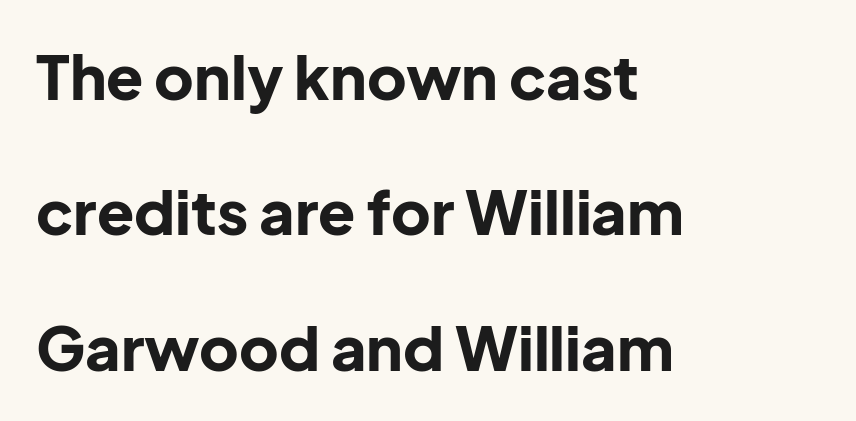
Q: Is the text bold? A: Yes.
Q: Is the text italic (slanted)? A: No, it is upright.
Q: Is the typeface a serif or a sans-serif typeface? A: Sans-serif.
Q: Is the text underlined? A: No.
Q: How is the paragraph aligned? A: Left-aligned.
Q: Is the spacing between letters normal or unusually wide? A: Normal.
Q: Is the spacing between lines tight, normal or loose? A: Loose.
Q: Width (condensed, normal, or wide)? A: Normal.
Q: Stroke contrast? A: Low.
Q: x-height? A: Medium.
Q: Monospaced? A: No.
